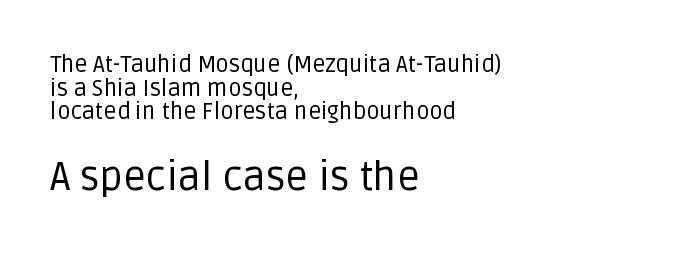
{"serif": "no", "italic": "no", "bold": "no", "weight": "regular", "width": "normal", "stroke_contrast": "low", "x_height": "large", "monospaced": "no", "underline": "no", "align": "left", "line_spacing": "tight", "line_spacing_ratio": 1.03, "letter_spacing": "normal", "letter_spacing_em": 0.0, "larger_block": "second", "size_ratio": 1.74, "glyph_px": 40}
